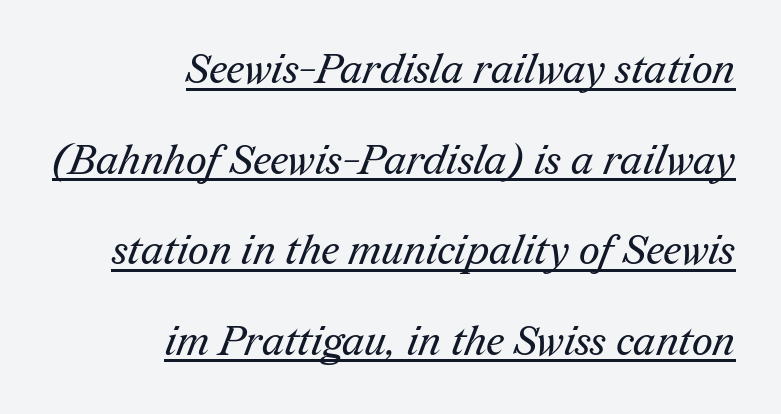
Q: Is the text bold? A: No.
Q: Is the typeface a serif or a sans-serif typeface? A: Serif.
Q: Is the text underlined? A: Yes.
Q: How is the paragraph aligned? A: Right-aligned.
Q: Is the spacing between letters normal or unusually wide? A: Normal.
Q: Is the spacing between lines tight, normal or loose? A: Loose.
Q: Width (condensed, normal, or wide)? A: Normal.
Q: Stroke contrast? A: Medium.
Q: x-height? A: Medium.
Q: Monospaced? A: No.
